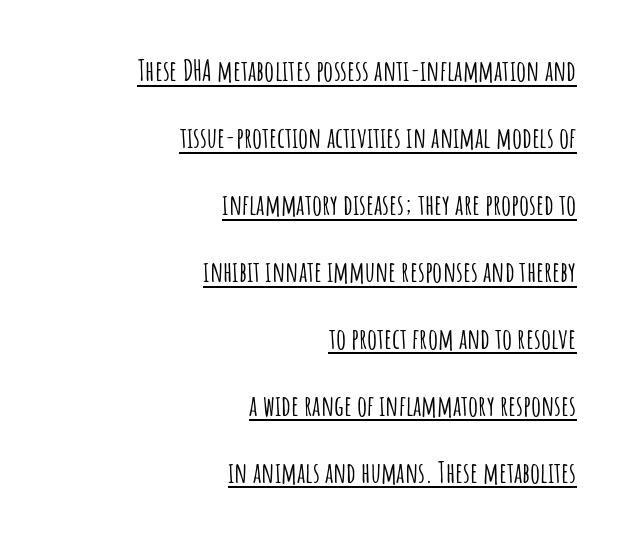
Q: Is the text italic (slanted)? A: No, it is upright.
Q: Is the typeface a serif or a sans-serif typeface? A: Sans-serif.
Q: Is the text underlined? A: Yes.
Q: How is the paragraph aligned? A: Right-aligned.
Q: Is the spacing between letters normal or unusually wide? A: Normal.
Q: Is the spacing between lines tight, normal or loose? A: Loose.
Q: Width (condensed, normal, or wide)? A: Condensed.
Q: Stroke contrast? A: Low.
Q: x-height? A: Large.
Q: Monospaced? A: No.
